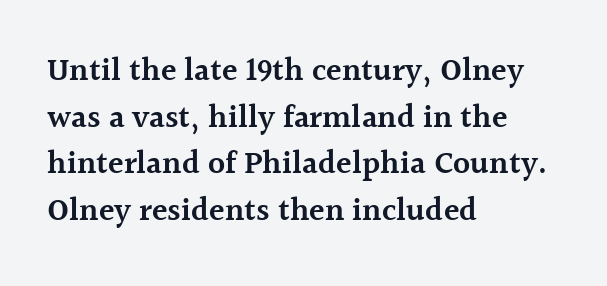
The image shows 32 px semibold serif type, upright; set left-aligned, normal line spacing (1.46x), normal letter spacing, not underlined; a medium x-height.
